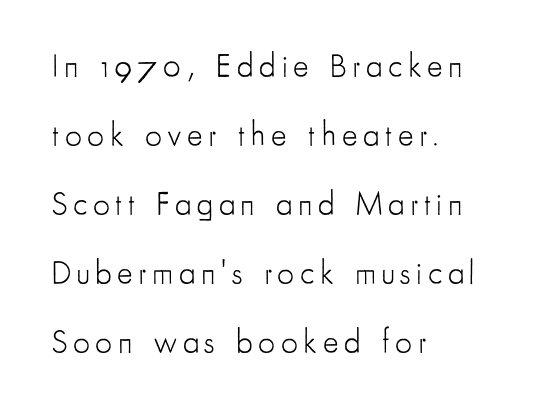
{"serif": "no", "italic": "no", "bold": "no", "weight": "light", "width": "condensed", "stroke_contrast": "low", "x_height": "small", "monospaced": "no", "underline": "no", "align": "left", "line_spacing": "loose", "line_spacing_ratio": 2.09, "glyph_px": 33}
